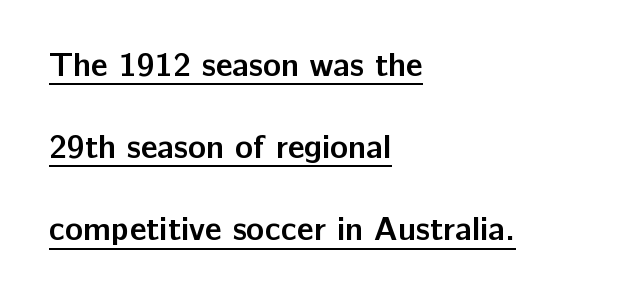
The image shows 33 px semibold sans-serif type, upright; set left-aligned, loose line spacing (2.49x), normal letter spacing, underlined; low stroke contrast and a medium x-height.
